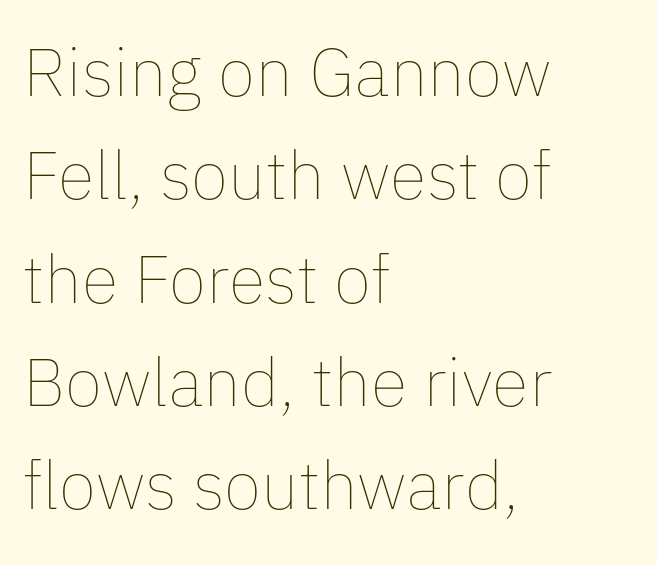
These lines are set flush left with a ragged right edge. The glyphs are unaccompanied by any horizontal stroke below them. Standard letterfit; no display-style spreading of the glyphs. Notice how the stems are strictly vertical — no italics here.
